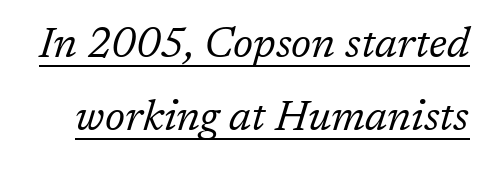
{"serif": "yes", "italic": "yes", "lean": "right", "slant_degrees": 17, "bold": "no", "weight": "regular", "width": "normal", "stroke_contrast": "low", "x_height": "medium", "monospaced": "no", "underline": "yes", "line_spacing_ratio": 1.75, "letter_spacing": "normal", "letter_spacing_em": 0.0, "glyph_px": 42}
